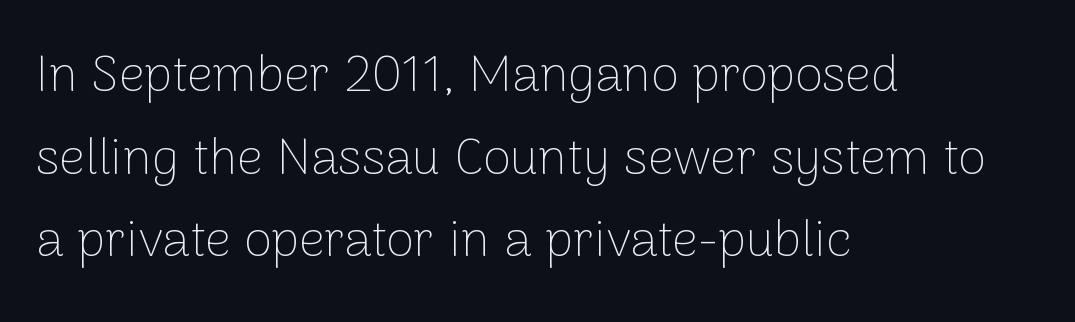
{"serif": "no", "italic": "no", "bold": "no", "weight": "thin", "width": "normal", "stroke_contrast": "low", "x_height": "medium", "monospaced": "no", "underline": "no", "align": "left", "line_spacing": "normal", "line_spacing_ratio": 1.62, "letter_spacing": "normal", "letter_spacing_em": 0.0, "glyph_px": 51}
